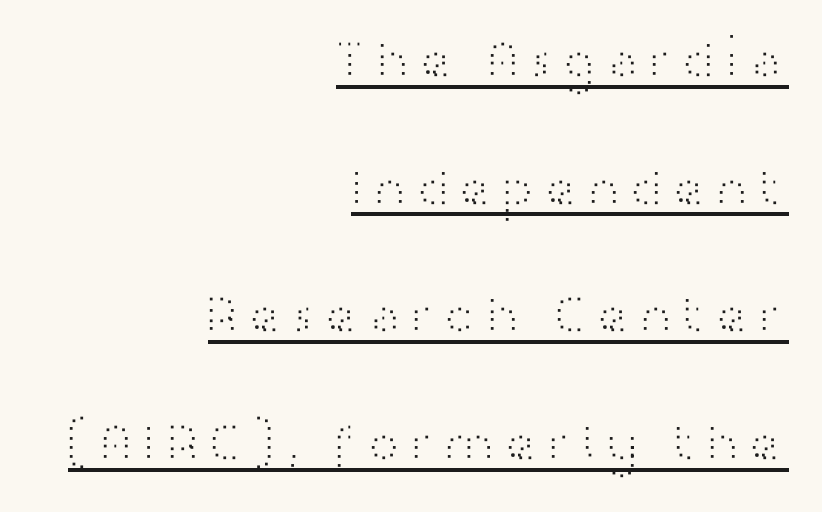
The image shows 55 px light, wide sans-serif type, upright; set right-aligned, loose line spacing (2.32x), underlined; high stroke contrast and a medium x-height.
